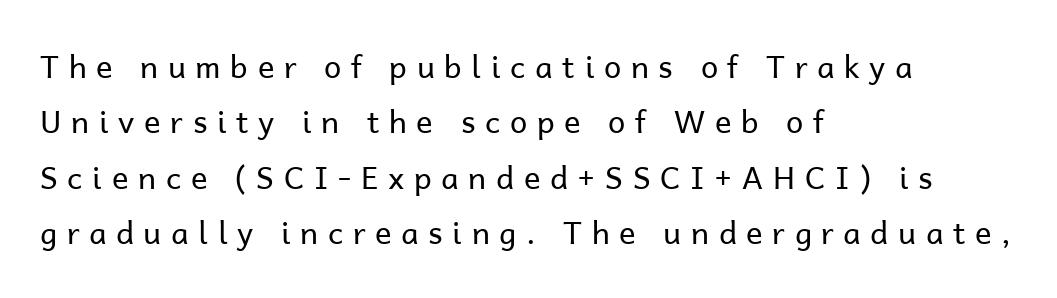
The image shows 31 px regular-weight sans-serif type, upright; set left-aligned, line spacing 1.79x, unusually wide letter spacing (+0.31 em), not underlined; low stroke contrast and a medium x-height.
